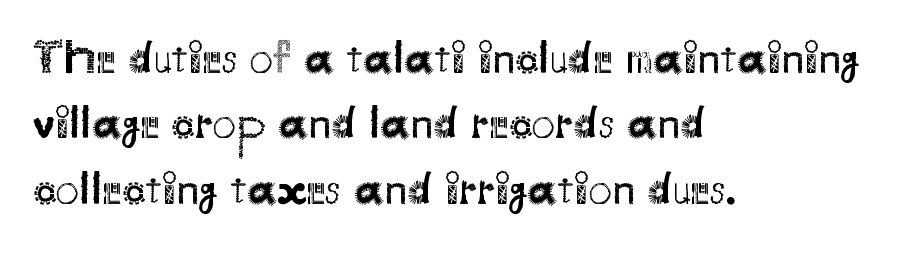
Clear beneath every line of the passage. Looks like regular typesetting: each glyph gets only the width it needs. The text was rendered using a sans face with plain stroke endings. Compared with typical body copy, the letter spacing here is the same.
